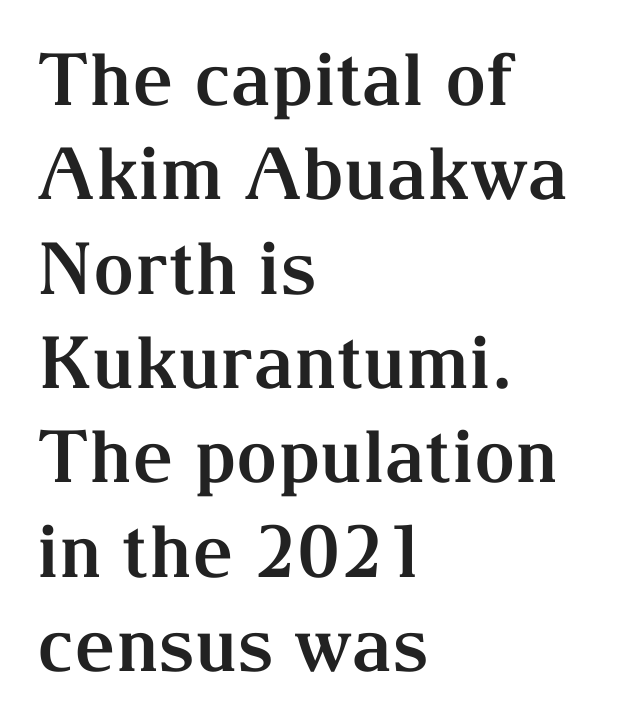
{"serif": "yes", "italic": "no", "bold": "yes", "weight": "bold", "width": "normal", "stroke_contrast": "medium", "x_height": "medium", "monospaced": "no", "underline": "no", "align": "left", "line_spacing": "normal", "line_spacing_ratio": 1.31, "letter_spacing": "normal", "letter_spacing_em": 0.0, "glyph_px": 72}
